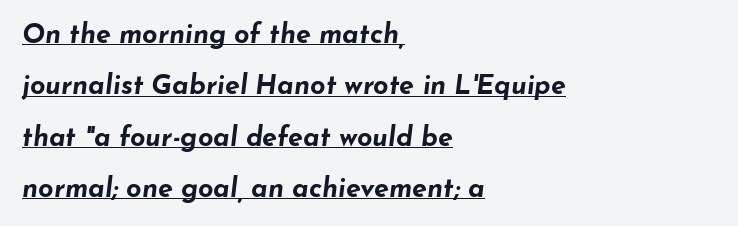
Q: Is the text bold? A: Yes.
Q: Is the text italic (slanted)? A: Yes, it leans right by about 7 degrees.
Q: Is the text underlined? A: Yes.
Q: How is the paragraph aligned? A: Left-aligned.
Q: Is the spacing between letters normal or unusually wide? A: Normal.
Q: Is the spacing between lines tight, normal or loose? A: Loose.
